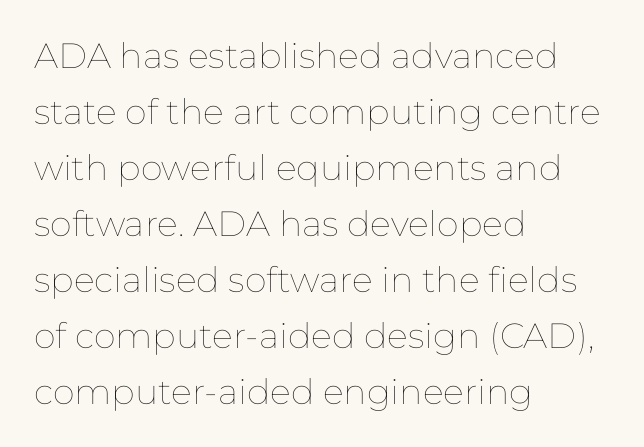
{"italic": "no", "bold": "no", "weight": "thin", "width": "normal", "stroke_contrast": "low", "x_height": "medium", "monospaced": "no", "underline": "no", "align": "left", "line_spacing": "normal", "line_spacing_ratio": 1.6, "letter_spacing": "normal", "letter_spacing_em": 0.0, "glyph_px": 35}
